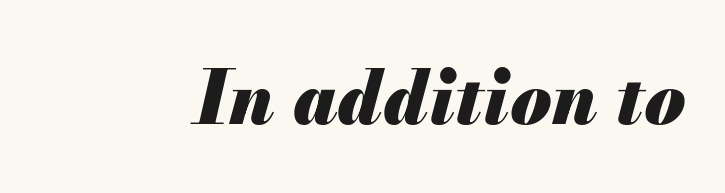
{"italic": "yes", "lean": "right", "slant_degrees": 13, "bold": "yes", "weight": "heavy", "width": "normal", "stroke_contrast": "medium", "x_height": "small", "monospaced": "no", "underline": "no", "letter_spacing": "normal", "letter_spacing_em": 0.0, "glyph_px": 75}
